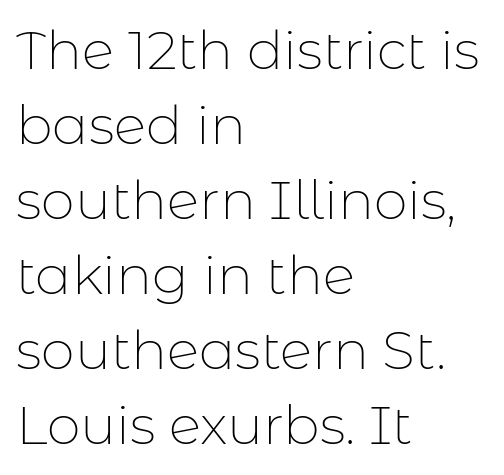
The image shows 54 px thin sans-serif type, upright; set left-aligned, normal line spacing (1.39x), normal letter spacing, not underlined; low stroke contrast and a medium x-height.
